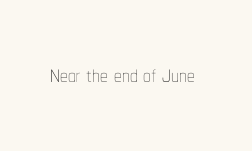
{"italic": "no", "bold": "no", "weight": "thin", "width": "condensed", "stroke_contrast": "low", "x_height": "medium", "monospaced": "no", "underline": "no", "letter_spacing": "normal", "letter_spacing_em": 0.0, "glyph_px": 31}
